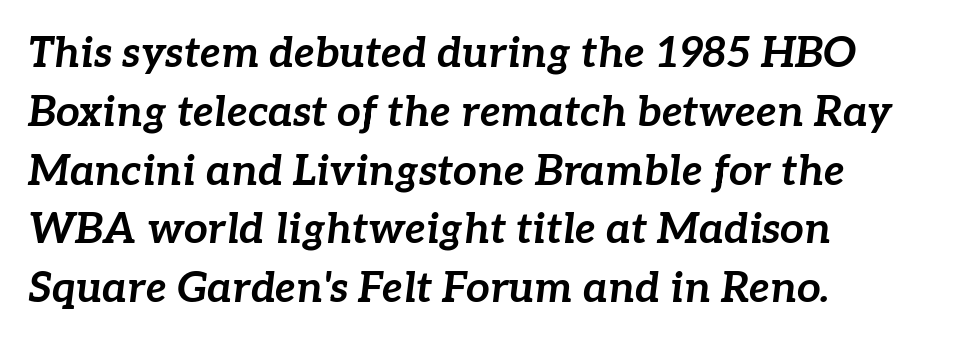
{"italic": "yes", "lean": "right", "slant_degrees": 7, "bold": "yes", "weight": "bold", "width": "normal", "stroke_contrast": "low", "x_height": "medium", "monospaced": "no", "underline": "no", "align": "left", "line_spacing": "normal", "line_spacing_ratio": 1.4, "letter_spacing": "normal", "letter_spacing_em": 0.0, "glyph_px": 42}
